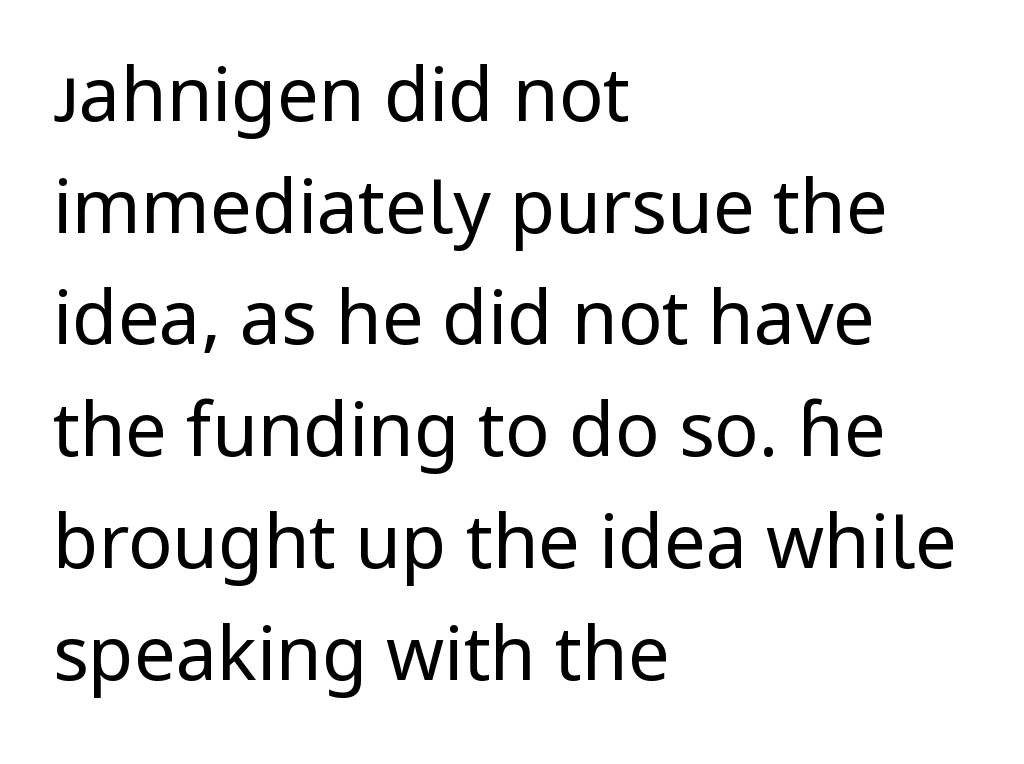
Q: Is the text bold? A: No.
Q: Is the text italic (slanted)? A: No, it is upright.
Q: Is the typeface a serif or a sans-serif typeface? A: Sans-serif.
Q: Is the text underlined? A: No.
Q: How is the paragraph aligned? A: Left-aligned.
Q: Is the spacing between letters normal or unusually wide? A: Normal.
Q: Is the spacing between lines tight, normal or loose? A: Normal.
Q: Width (condensed, normal, or wide)? A: Normal.
Q: Stroke contrast? A: Low.
Q: x-height? A: Medium.
Q: Monospaced? A: No.
